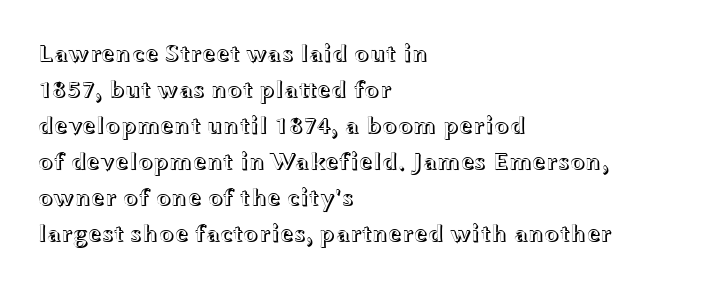
Q: Is the text italic (slanted)? A: No, it is upright.
Q: Is the text underlined? A: No.
Q: How is the paragraph aligned? A: Left-aligned.
Q: Is the spacing between letters normal or unusually wide? A: Normal.
Q: Is the spacing between lines tight, normal or loose? A: Normal.
